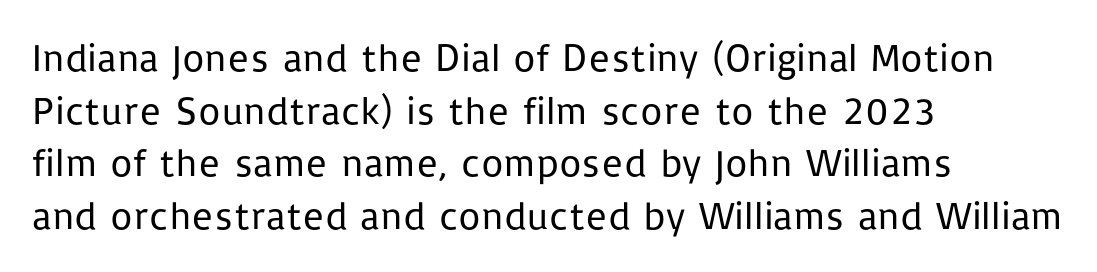
The image shows 39 px regular-weight sans-serif type, upright; set left-aligned, normal line spacing (1.35x), normal letter spacing, not underlined; low stroke contrast and a medium x-height.
